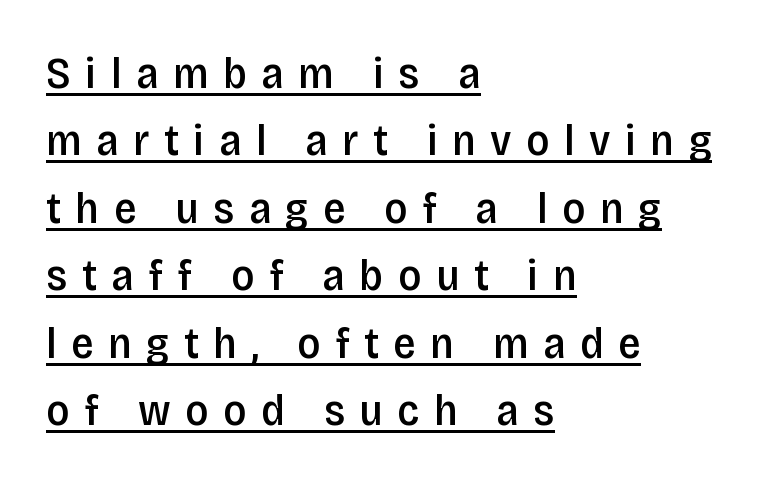
Q: Is the text bold? A: Semi-bold.
Q: Is the text italic (slanted)? A: No, it is upright.
Q: Is the typeface a serif or a sans-serif typeface? A: Sans-serif.
Q: Is the text underlined? A: Yes.
Q: How is the paragraph aligned? A: Left-aligned.
Q: Is the spacing between letters normal or unusually wide? A: Unusually wide.
Q: Is the spacing between lines tight, normal or loose? A: Normal.
Q: Width (condensed, normal, or wide)? A: Condensed.
Q: Stroke contrast? A: Low.
Q: x-height? A: Large.
Q: Monospaced? A: No.
